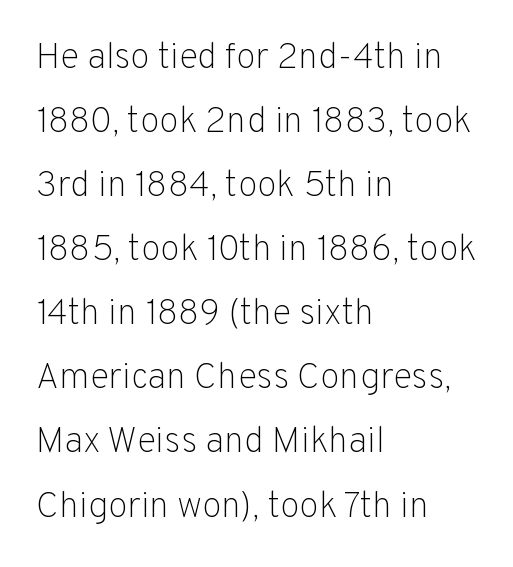
Every character sits straight up, as roman type does. Are there feet on the stems? There aren't — it's a sans. Words appear dense and cohesive because spacing is normal. The passage shown is not underscored anywhere.
